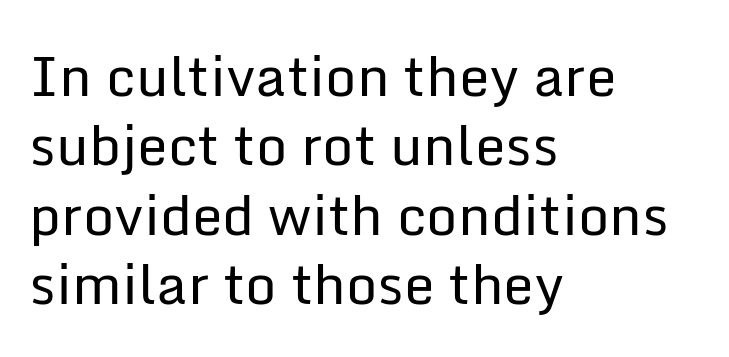
{"serif": "no", "italic": "no", "bold": "no", "weight": "regular", "width": "normal", "stroke_contrast": "low", "x_height": "medium", "monospaced": "no", "underline": "no", "align": "left", "line_spacing": "normal", "line_spacing_ratio": 1.26, "letter_spacing": "normal", "letter_spacing_em": 0.0, "glyph_px": 55}
